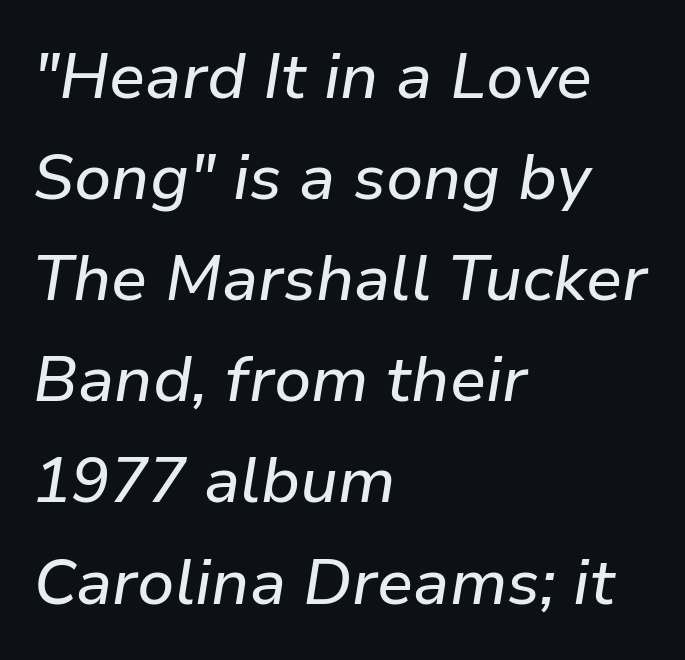
Spacing verdict: proportional, widths tailored to each character. Spacing between characters is what you'd get straight out of the box. The gap between lines stays unmarked. Every row of glyphs begins at an identical x-position on the left. An italicized treatment has been applied to the whole sample. Honestly, the row spacing looks completely unremarkable.
